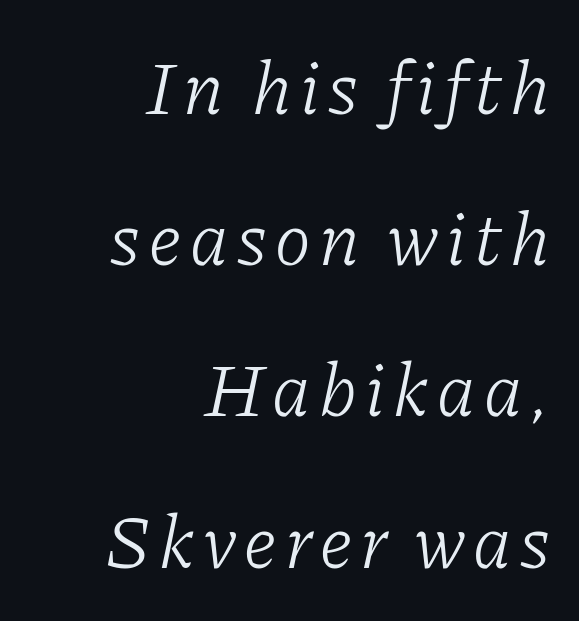
{"serif": "yes", "italic": "yes", "lean": "right", "slant_degrees": 11, "bold": "no", "weight": "light", "width": "normal", "stroke_contrast": "low", "x_height": "medium", "monospaced": "no", "underline": "no", "align": "right", "line_spacing": "loose", "line_spacing_ratio": 1.99, "glyph_px": 76}
